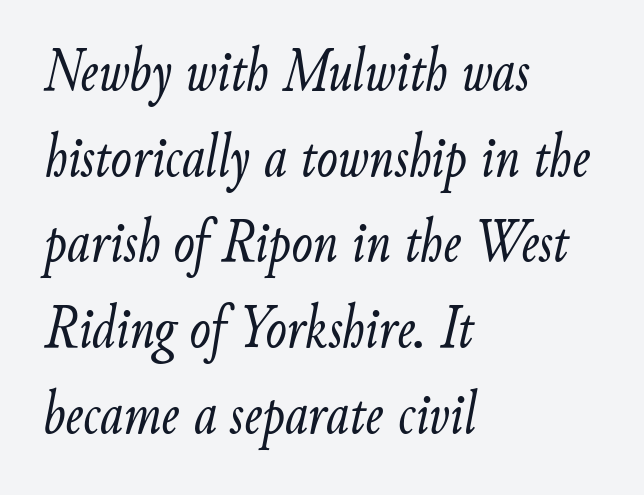
{"italic": "yes", "lean": "right", "slant_degrees": 9, "bold": "no", "weight": "light", "width": "condensed", "stroke_contrast": "low", "x_height": "small", "monospaced": "no", "underline": "no", "align": "left", "line_spacing": "normal", "line_spacing_ratio": 1.36, "letter_spacing": "normal", "letter_spacing_em": 0.0, "glyph_px": 63}
